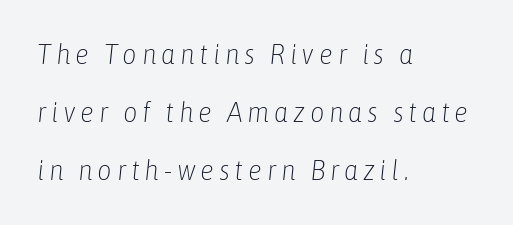
The letters look calm and open, with moderate or lighter stems. Does the copy run flush right? No — it runs flush left. Varying glyph widths throughout — classic text-font behaviour. The block of text is sparse from top to bottom, with ample space between rows.
